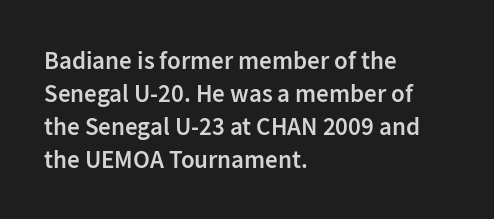
Is the letter spacing exaggerated? No — it looks like the ordinary default. The text block is weighted toward the left margin, trailing off unevenly rightward. Anything drawn beneath the words? Only blank space. The passage shown stacks its lines at a standard gap.
